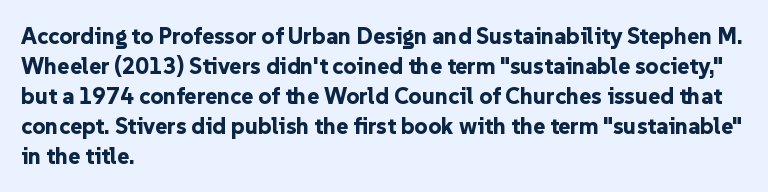
{"italic": "no", "bold": "yes", "underline": "no", "align": "left", "line_spacing": "normal", "line_spacing_ratio": 1.3, "letter_spacing": "normal", "letter_spacing_em": 0.0, "glyph_px": 23}
